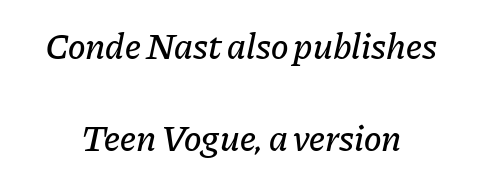
The image shows 37 px text type, italic (leaning right); set loose line spacing (2.49x), normal letter spacing, not underlined; low stroke contrast and a medium x-height.
